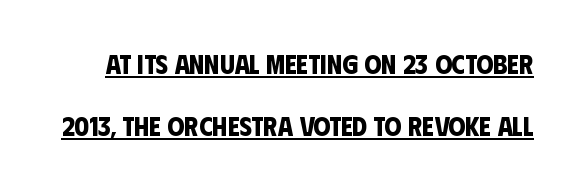
{"bold": "yes", "underline": "yes", "line_spacing": "loose", "line_spacing_ratio": 2.31, "letter_spacing": "normal", "letter_spacing_em": 0.0, "glyph_px": 27}
